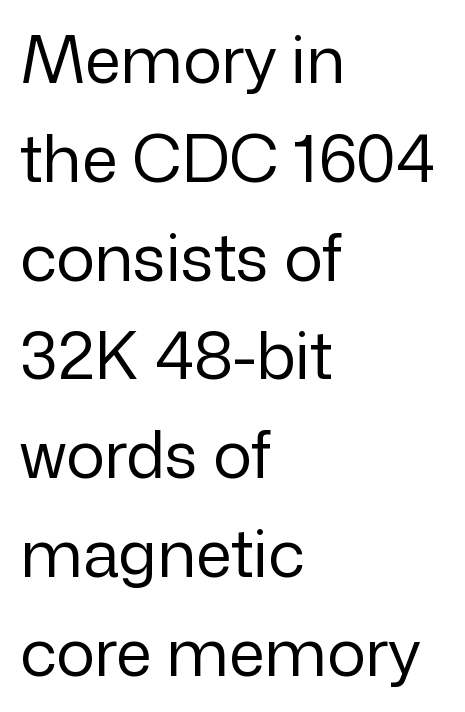
Q: Is the text bold? A: No.
Q: Is the text italic (slanted)? A: No, it is upright.
Q: Is the typeface a serif or a sans-serif typeface? A: Sans-serif.
Q: Is the text underlined? A: No.
Q: How is the paragraph aligned? A: Left-aligned.
Q: Is the spacing between letters normal or unusually wide? A: Normal.
Q: Is the spacing between lines tight, normal or loose? A: Normal.
Q: Width (condensed, normal, or wide)? A: Normal.
Q: Stroke contrast? A: Low.
Q: x-height? A: Medium.
Q: Monospaced? A: No.
